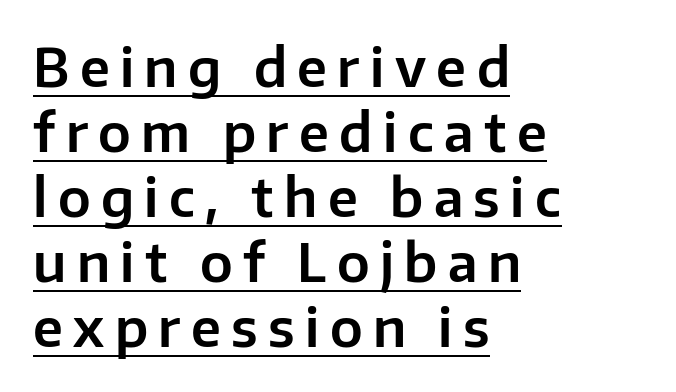
The image shows 52 px sans-serif type, upright; set left-aligned, normal line spacing (1.25x), unusually wide letter spacing (+0.2 em), underlined; low stroke contrast and a medium x-height.
